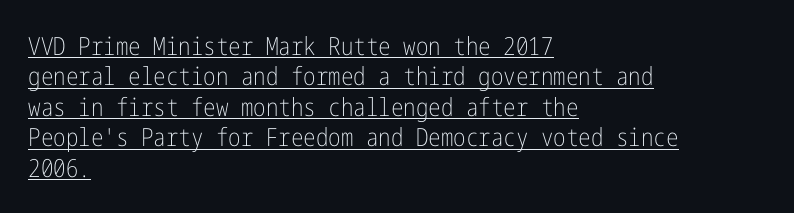
The image shows 25 px text type, upright; set left-aligned, line spacing 1.22x, normal letter spacing, underlined.
